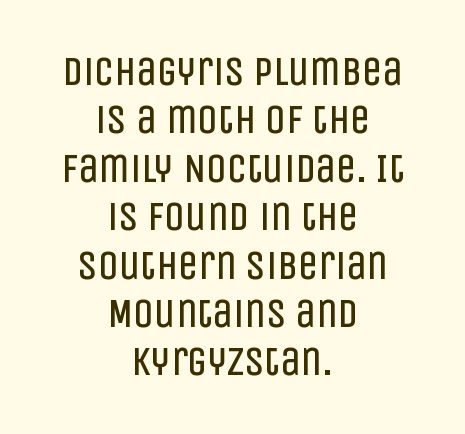
{"serif": "no", "italic": "no", "bold": "no", "weight": "regular", "width": "condensed", "stroke_contrast": "low", "x_height": "large", "monospaced": "no", "underline": "no", "align": "center", "line_spacing_ratio": 1.18, "letter_spacing": "normal", "letter_spacing_em": 0.0, "glyph_px": 41}
